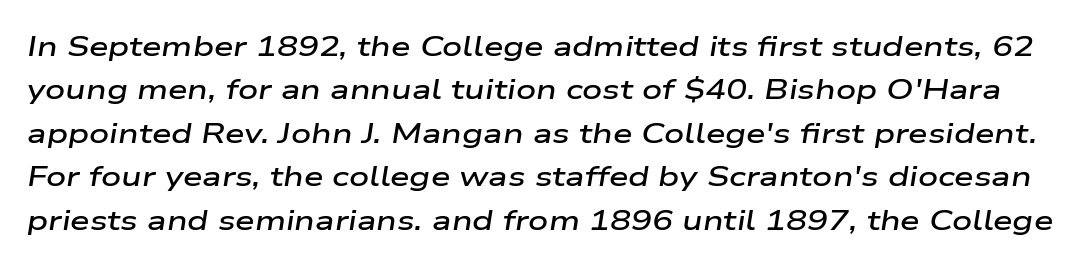
Q: Is the text bold? A: Semi-bold.
Q: Is the text italic (slanted)? A: Yes, it leans right by about 9 degrees.
Q: Is the text underlined? A: No.
Q: Is the spacing between letters normal or unusually wide? A: Normal.
Q: Is the spacing between lines tight, normal or loose? A: Normal.
Q: Width (condensed, normal, or wide)? A: Wide.
Q: Stroke contrast? A: Low.
Q: x-height? A: Medium.
Q: Monospaced? A: No.
